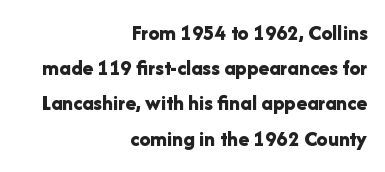
The image shows 22 px bold type, upright; set right-aligned, normal line spacing (1.6x), normal letter spacing, not underlined.
